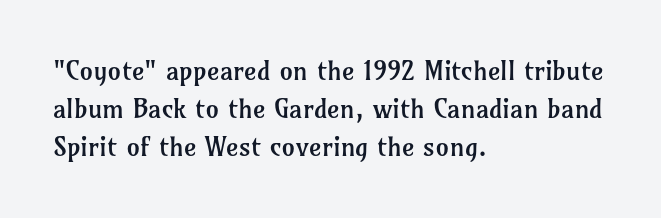
The image shows 27 px text type, upright; set left-aligned, normal line spacing (1.41x), normal letter spacing, not underlined.
